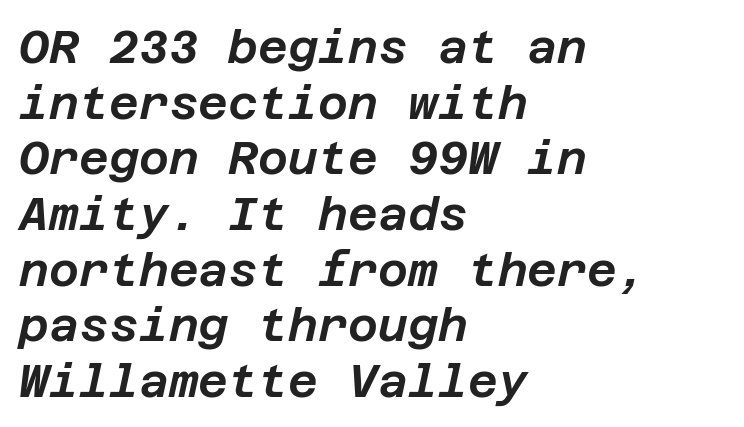
Q: Is the text italic (slanted)? A: Yes, it leans right by about 12 degrees.
Q: Is the text underlined? A: No.
Q: How is the paragraph aligned? A: Left-aligned.
Q: Is the spacing between letters normal or unusually wide? A: Normal.
Q: Width (condensed, normal, or wide)? A: Normal.
Q: Stroke contrast? A: Low.
Q: x-height? A: Large.
